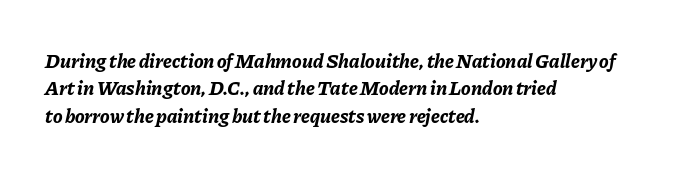
{"italic": "yes", "lean": "right", "slant_degrees": 11, "bold": "yes", "underline": "no", "align": "left", "line_spacing": "normal", "line_spacing_ratio": 1.37, "letter_spacing": "normal", "letter_spacing_em": 0.0, "glyph_px": 20}
